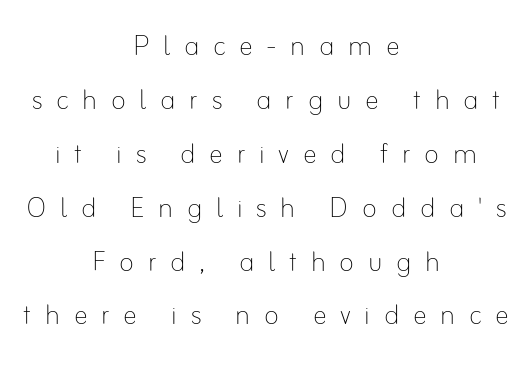
Q: Is the text bold? A: No.
Q: Is the text italic (slanted)? A: No, it is upright.
Q: Is the text underlined? A: No.
Q: How is the paragraph aligned? A: Centered.
Q: Is the spacing between letters normal or unusually wide? A: Unusually wide.
Q: Is the spacing between lines tight, normal or loose? A: Normal.
Q: Width (condensed, normal, or wide)? A: Normal.
Q: Stroke contrast? A: Low.
Q: x-height? A: Small.
Q: Monospaced? A: No.
